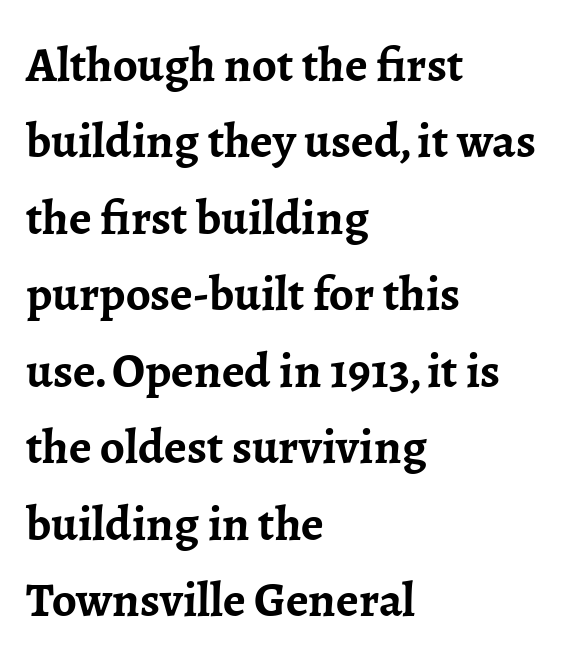
The image shows 49 px semibold serif type, upright; set left-aligned, normal line spacing (1.56x), normal letter spacing, not underlined; low stroke contrast and a medium x-height.
